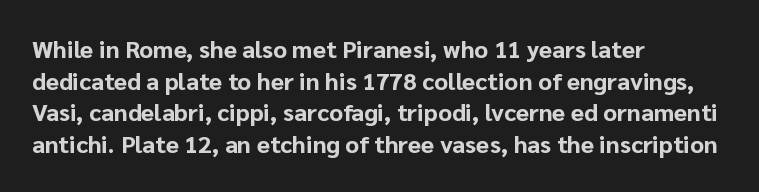
The image shows 24 px bold type, upright; set left-aligned, normal line spacing (1.32x), normal letter spacing, not underlined.
